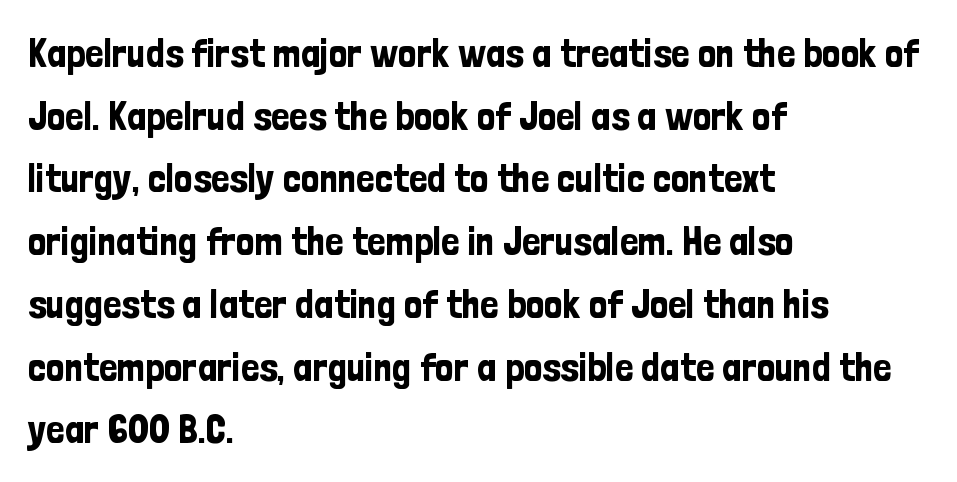
{"serif": "no", "italic": "no", "width": "condensed", "stroke_contrast": "low", "x_height": "medium", "monospaced": "no", "underline": "no", "align": "left", "line_spacing": "normal", "line_spacing_ratio": 1.53, "letter_spacing": "normal", "letter_spacing_em": 0.0, "glyph_px": 41}
